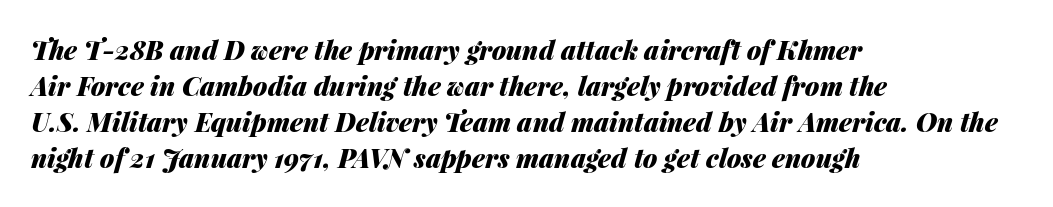
Q: Is the text bold? A: Yes.
Q: Is the text italic (slanted)? A: Yes, it leans right by about 14 degrees.
Q: Is the text underlined? A: No.
Q: How is the paragraph aligned? A: Left-aligned.
Q: Is the spacing between letters normal or unusually wide? A: Normal.
Q: Is the spacing between lines tight, normal or loose? A: Normal.
